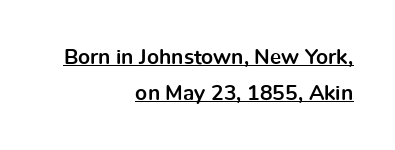
Which margin do the lines hug? The right one — the left edge is uneven. Vertical strokes here are truly vertical. Tracking value appears to be zero — textbook default spacing. These lines sit exactly where default settings would place them. Does a line run under the words? Yes, clearly. Heft: maximum for text — a bold.
